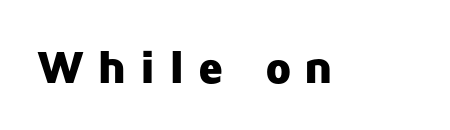
{"serif": "no", "italic": "no", "bold": "yes", "weight": "heavy", "width": "normal", "stroke_contrast": "low", "x_height": "medium", "monospaced": "no", "underline": "no", "letter_spacing": "wide", "letter_spacing_em": 0.26, "glyph_px": 47}
